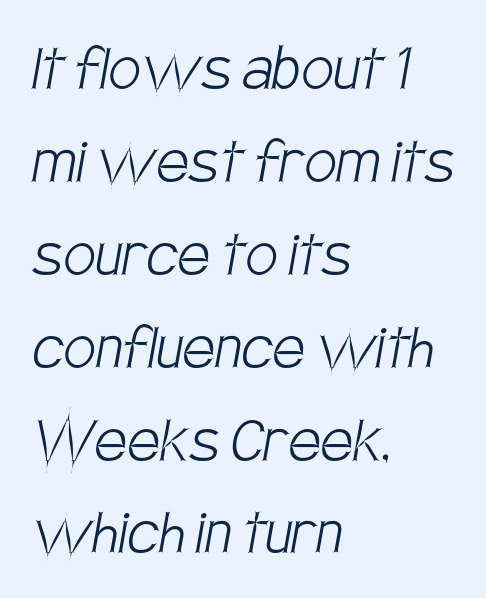
Q: Is the text bold? A: No.
Q: Is the typeface a serif or a sans-serif typeface? A: Sans-serif.
Q: Is the text underlined? A: No.
Q: How is the paragraph aligned? A: Left-aligned.
Q: Is the spacing between letters normal or unusually wide? A: Normal.
Q: Is the spacing between lines tight, normal or loose? A: Normal.
Q: Width (condensed, normal, or wide)? A: Condensed.
Q: Stroke contrast? A: Low.
Q: x-height? A: Large.
Q: Monospaced? A: No.
